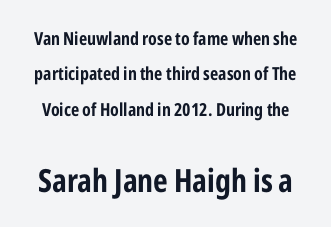
You could call the tracking neutral — neither tight nor loose. Larger block? The one below; the one above is distinctly smaller. Does the weight exceed regular? Yes, all the way to bold. Here the designer chose a conventional face with non-uniform glyph widths. Descender tails drop into unmarked territory.
